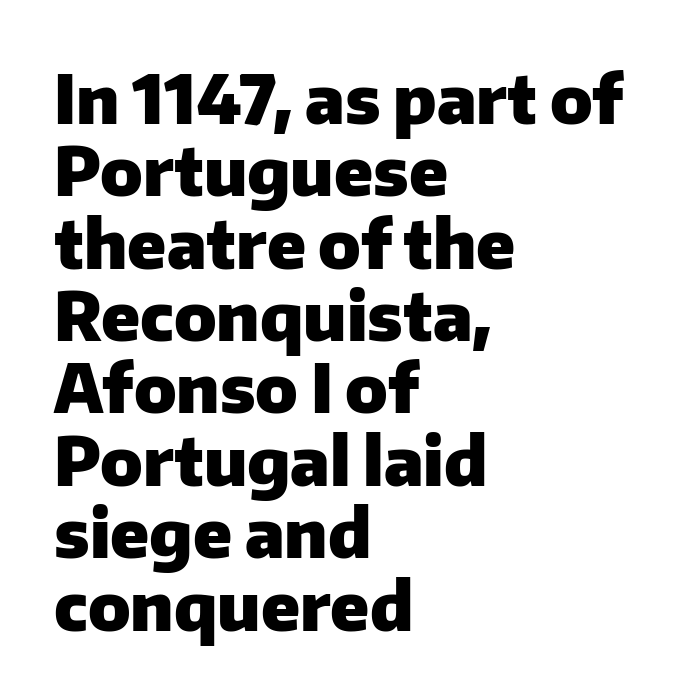
The image shows 67 px heavy sans-serif type, upright; set left-aligned, tight line spacing (1.08x), normal letter spacing, not underlined; low stroke contrast and a medium x-height.
